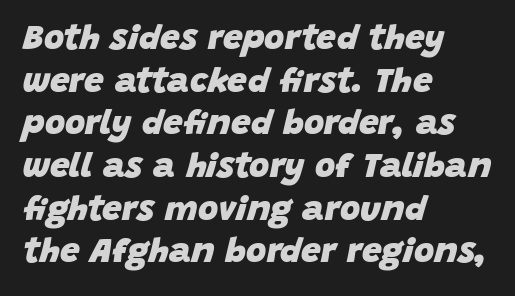
The image shows 35 px heavy type, italic (leaning right); set left-aligned, line spacing 1.22x, normal letter spacing, not underlined; low stroke contrast and a large x-height.
